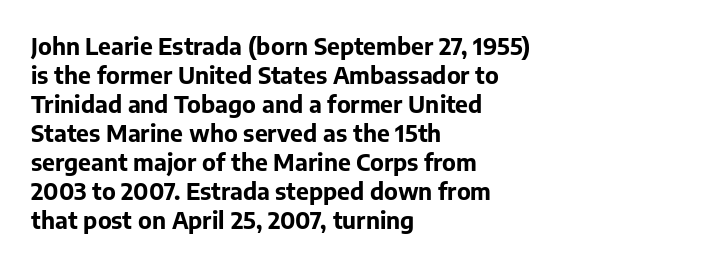
{"italic": "no", "bold": "yes", "underline": "no", "align": "left", "line_spacing": "normal", "line_spacing_ratio": 1.26, "letter_spacing": "normal", "letter_spacing_em": 0.0, "glyph_px": 23}
